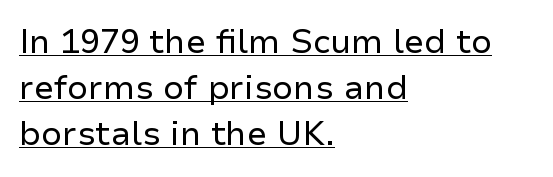
{"serif": "no", "italic": "no", "bold": "no", "weight": "regular", "width": "normal", "stroke_contrast": "low", "x_height": "medium", "monospaced": "no", "underline": "yes", "align": "left", "line_spacing": "normal", "line_spacing_ratio": 1.4, "letter_spacing": "normal", "letter_spacing_em": 0.0, "glyph_px": 33}
